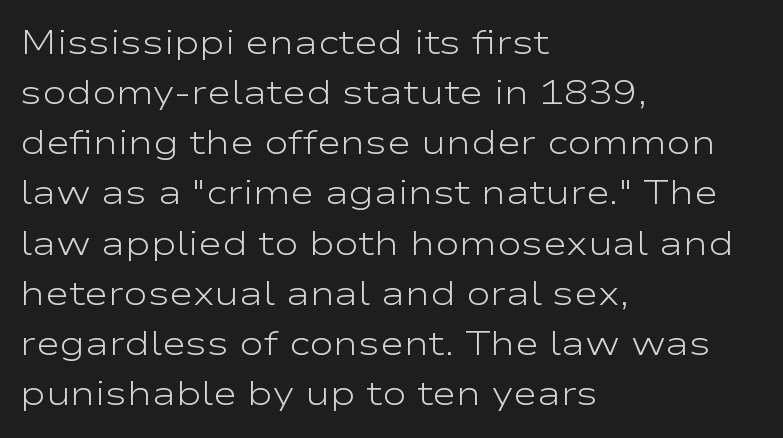
Interline gaps are of average width in this sample. Characters remain perfectly vertical along every line. Each stroke keeps to a modest, everyday thickness or less. Reading down the block, your eye returns to a fixed left position each line.
